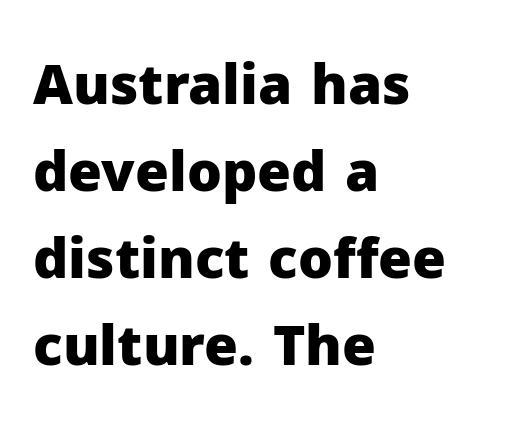
Q: Is the text bold? A: Yes.
Q: Is the text italic (slanted)? A: No, it is upright.
Q: Is the typeface a serif or a sans-serif typeface? A: Sans-serif.
Q: Is the text underlined? A: No.
Q: How is the paragraph aligned? A: Left-aligned.
Q: Is the spacing between letters normal or unusually wide? A: Normal.
Q: Is the spacing between lines tight, normal or loose? A: Normal.
Q: Width (condensed, normal, or wide)? A: Normal.
Q: Stroke contrast? A: Low.
Q: x-height? A: Medium.
Q: Monospaced? A: No.
